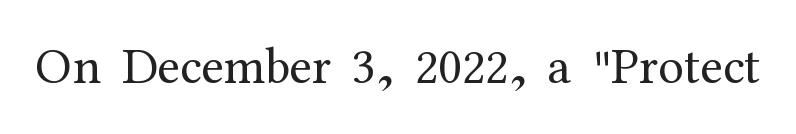
Q: Is the text bold? A: No.
Q: Is the text italic (slanted)? A: No, it is upright.
Q: Is the typeface a serif or a sans-serif typeface? A: Serif.
Q: Is the text underlined? A: No.
Q: Is the spacing between letters normal or unusually wide? A: Normal.
Q: Width (condensed, normal, or wide)? A: Normal.
Q: Stroke contrast? A: Medium.
Q: x-height? A: Medium.
Q: Monospaced? A: No.
